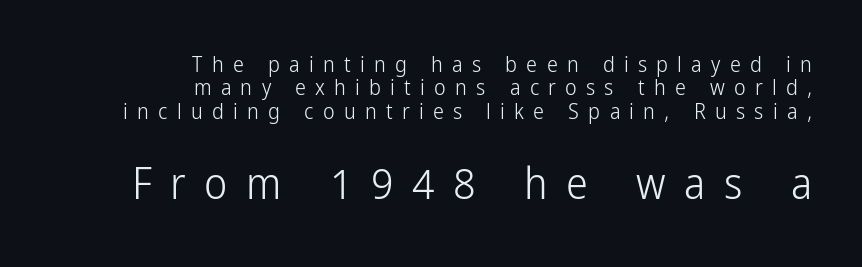
The image shows 44 px light, condensed sans-serif type, upright; set right-aligned, tight line spacing (1.06x), unusually wide letter spacing (+0.42 em), not underlined; the second (bottom) block is 2.0x larger; low stroke contrast and a medium x-height.
